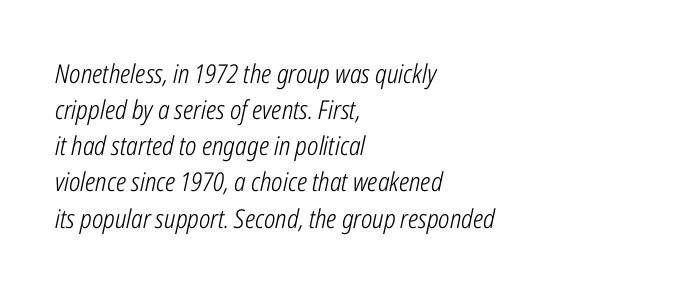
Q: Is the text bold? A: No.
Q: Is the text italic (slanted)? A: Yes, it leans right by about 12 degrees.
Q: Is the text underlined? A: No.
Q: How is the paragraph aligned? A: Left-aligned.
Q: Is the spacing between letters normal or unusually wide? A: Normal.
Q: Is the spacing between lines tight, normal or loose? A: Normal.
